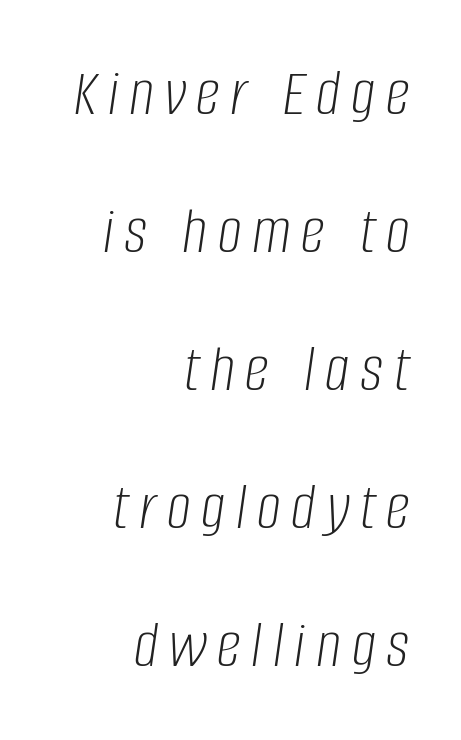
Italic? Definitely — the glyphs are oblique. A student would call this right alignment; a typographer would say flush right, rag left. Weight class: somewhere from thin through regular. Looks like regular typesetting: each glyph gets only the width it needs.
